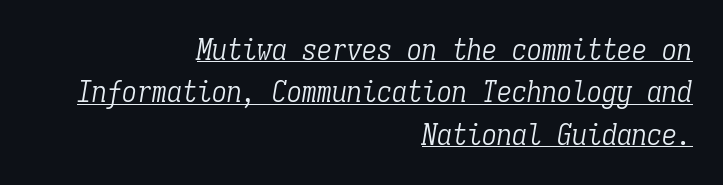
Each line ends at the same right margin while the left side varies. Spacing between characters is what you'd get straight out of the box. Interline gaps are of average width in this sample. The rendering applies a slant to the glyphs. Stem width sits at or under what a default text font uses.
